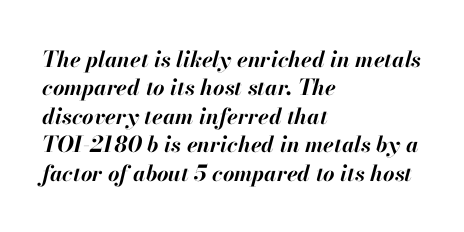
The image shows 22 px bold type, italic (leaning right); set left-aligned, normal line spacing (1.29x), normal letter spacing, not underlined.
